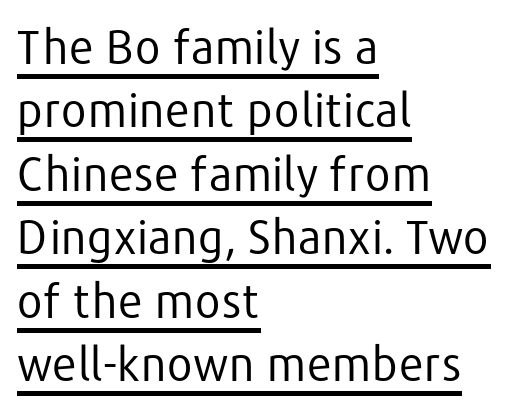
The image shows 46 px regular-weight sans-serif type, upright; set left-aligned, normal line spacing (1.38x), normal letter spacing, underlined; low stroke contrast and a medium x-height.
